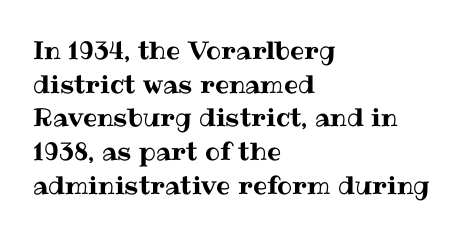
Caption: multi-line text, flush left, ragged right. The font's upright variant was chosen for this text. What stands out about the letter spacing? Nothing — it is the standard amount. Has an underline been added? It has not. This block has exactly the height ordinary leading produces.
